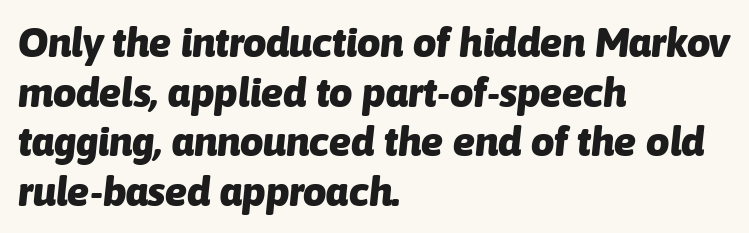
This rendering features lettering with no underline. Do the characters align in a grid? No, the font is proportional. Yep, that's italic — everything's leaning. Typographic density is high because the face is bold. Line beginnings align vertically; line endings do not.
